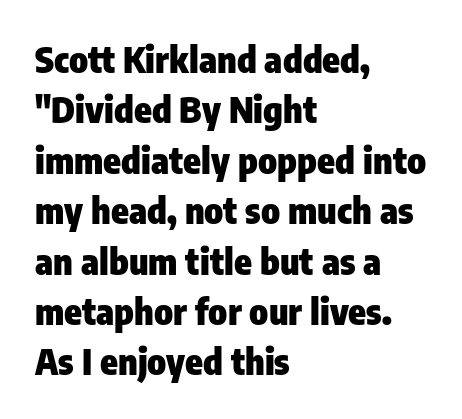
Q: Is the text bold? A: Yes.
Q: Is the text italic (slanted)? A: No, it is upright.
Q: Is the typeface a serif or a sans-serif typeface? A: Sans-serif.
Q: Is the text underlined? A: No.
Q: How is the paragraph aligned? A: Left-aligned.
Q: Is the spacing between letters normal or unusually wide? A: Normal.
Q: Is the spacing between lines tight, normal or loose? A: Normal.
Q: Width (condensed, normal, or wide)? A: Condensed.
Q: Stroke contrast? A: Low.
Q: x-height? A: Medium.
Q: Monospaced? A: No.
